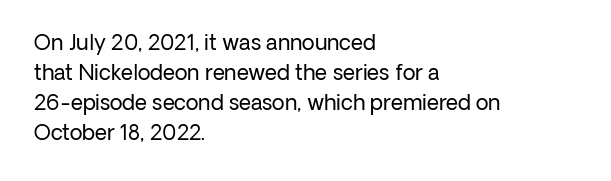
{"italic": "no", "bold": "no", "underline": "no", "align": "left", "line_spacing": "normal", "line_spacing_ratio": 1.43, "letter_spacing": "normal", "letter_spacing_em": 0.0, "glyph_px": 21}
